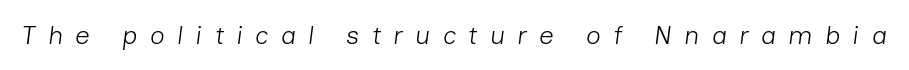
The image shows 26 px text type, italic (leaning right); set unusually wide letter spacing (+0.47 em), not underlined.
